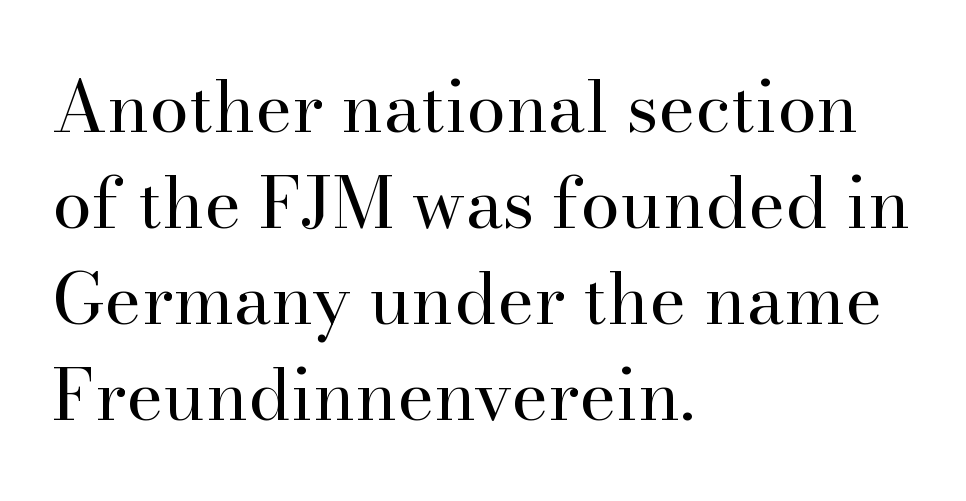
{"serif": "yes", "italic": "no", "bold": "no", "weight": "regular", "width": "normal", "stroke_contrast": "high", "x_height": "small", "monospaced": "no", "underline": "no", "align": "left", "line_spacing": "normal", "line_spacing_ratio": 1.35, "letter_spacing": "normal", "letter_spacing_em": 0.0, "glyph_px": 71}
